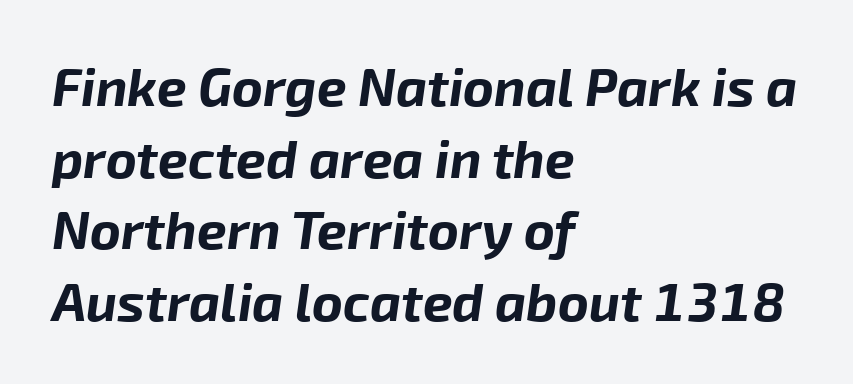
Q: Is the text bold? A: Yes.
Q: Is the text italic (slanted)? A: Yes, it leans right by about 8 degrees.
Q: Is the text underlined? A: No.
Q: How is the paragraph aligned? A: Left-aligned.
Q: Is the spacing between letters normal or unusually wide? A: Normal.
Q: Is the spacing between lines tight, normal or loose? A: Normal.
Q: Width (condensed, normal, or wide)? A: Normal.
Q: Stroke contrast? A: Low.
Q: x-height? A: Medium.
Q: Monospaced? A: No.
